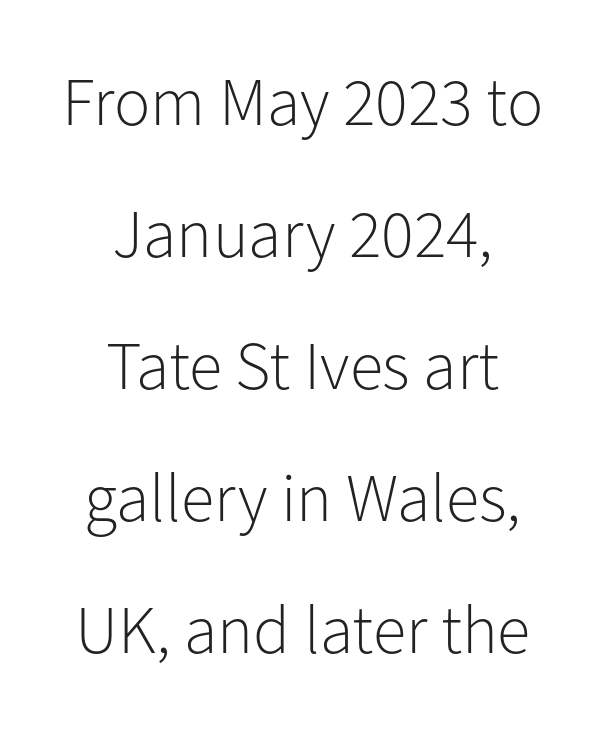
Posture: upright roman. These lines keep a tight, regular rhythm from letter to letter. Notice how the passage keeps no hard edge, just a central spine. This is not heavy type; no bold has been used. Looks like regular typesetting: each glyph gets only the width it needs.
